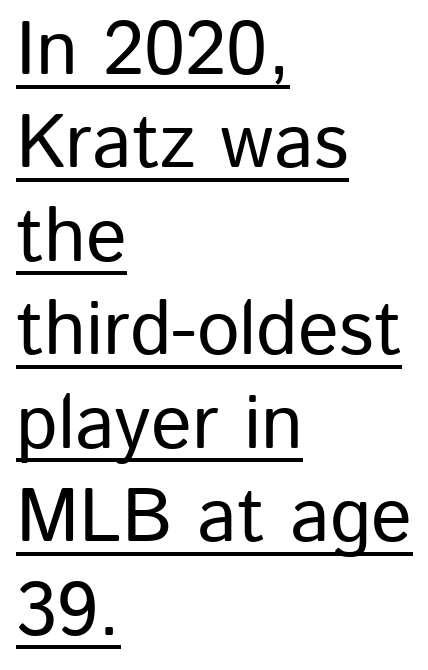
{"serif": "no", "italic": "no", "width": "normal", "stroke_contrast": "low", "x_height": "medium", "monospaced": "no", "underline": "yes", "align": "left", "line_spacing_ratio": 1.23, "letter_spacing": "normal", "letter_spacing_em": 0.0, "glyph_px": 76}
